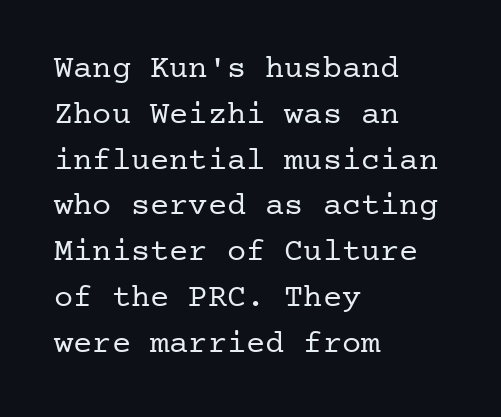
Posture: vertical. Spacing between characters is what you'd get straight out of the box. If you measured baseline to baseline, you'd find a middling distance. The words here are not underlined. This sample uses a serif face. Left-aligned paragraph, ragged on the right.
